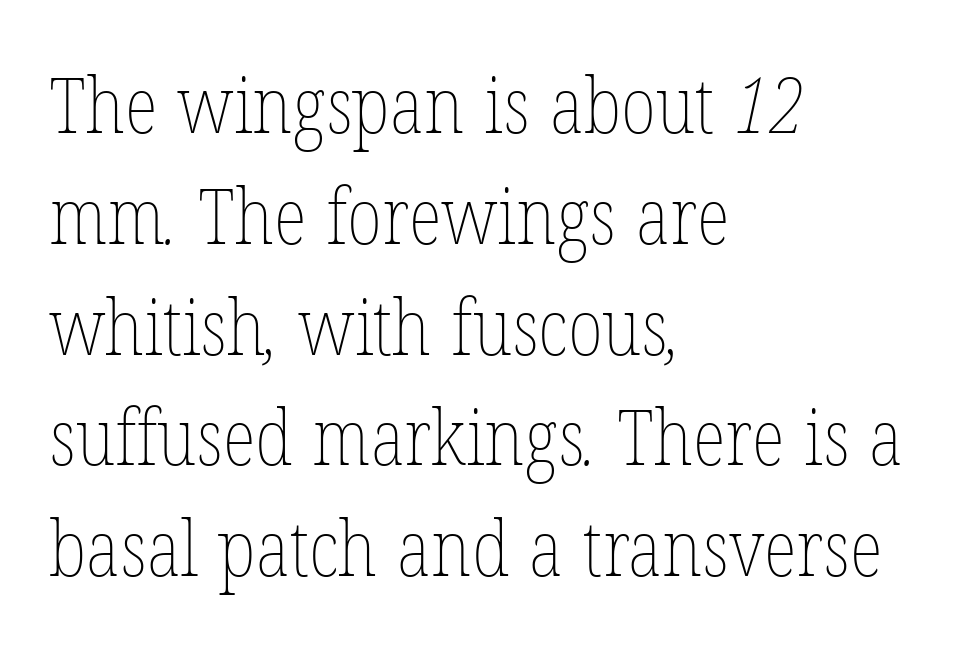
Short note: letters normally spaced. Reading down the block, your eye returns to a fixed left position each line. Evenly set lines give the paragraph a standard silhouette. The face looks like a standard text weight, possibly lighter. Descender tails drop into unmarked territory.
